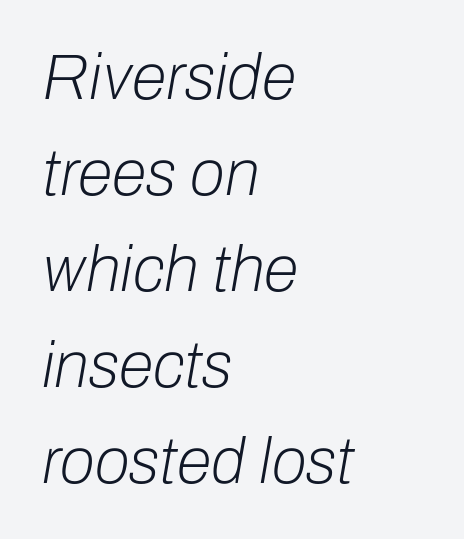
Q: Is the text bold? A: No.
Q: Is the text italic (slanted)? A: Yes, it leans right by about 10 degrees.
Q: Is the text underlined? A: No.
Q: How is the paragraph aligned? A: Left-aligned.
Q: Is the spacing between letters normal or unusually wide? A: Normal.
Q: Is the spacing between lines tight, normal or loose? A: Normal.
Q: Width (condensed, normal, or wide)? A: Normal.
Q: Stroke contrast? A: Low.
Q: x-height? A: Medium.
Q: Monospaced? A: No.
